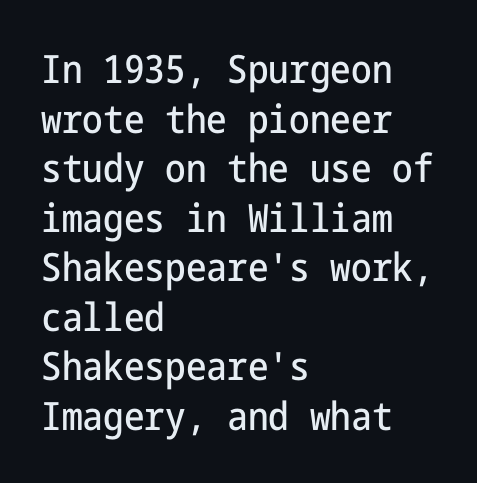
The image shows 39 px condensed sans-serif type, upright; set left-aligned, normal line spacing (1.27x), normal letter spacing, not underlined; low stroke contrast and a medium x-height.
